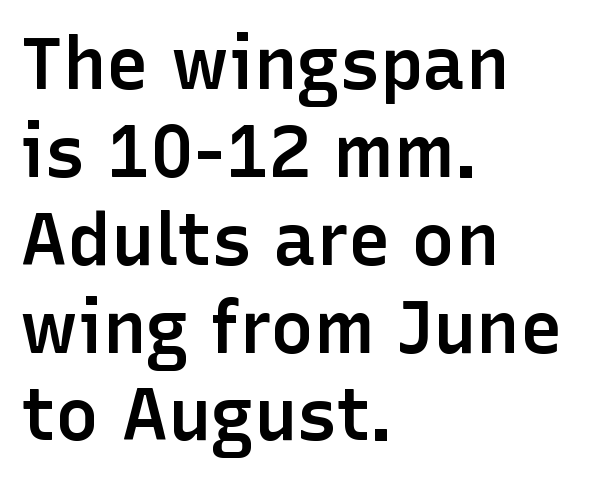
Q: Is the text bold? A: Semi-bold.
Q: Is the text italic (slanted)? A: No, it is upright.
Q: Is the typeface a serif or a sans-serif typeface? A: Sans-serif.
Q: Is the text underlined? A: No.
Q: How is the paragraph aligned? A: Left-aligned.
Q: Is the spacing between letters normal or unusually wide? A: Normal.
Q: Width (condensed, normal, or wide)? A: Normal.
Q: Stroke contrast? A: Low.
Q: x-height? A: Medium.
Q: Monospaced? A: No.
